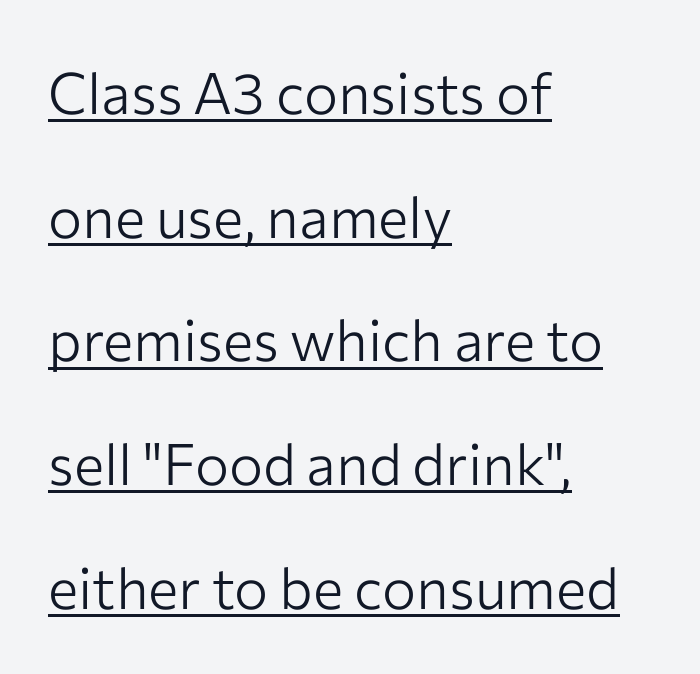
Q: Is the text bold? A: No.
Q: Is the text italic (slanted)? A: No, it is upright.
Q: Is the typeface a serif or a sans-serif typeface? A: Sans-serif.
Q: Is the text underlined? A: Yes.
Q: How is the paragraph aligned? A: Left-aligned.
Q: Is the spacing between letters normal or unusually wide? A: Normal.
Q: Is the spacing between lines tight, normal or loose? A: Loose.
Q: Width (condensed, normal, or wide)? A: Normal.
Q: Stroke contrast? A: Low.
Q: x-height? A: Medium.
Q: Monospaced? A: No.
